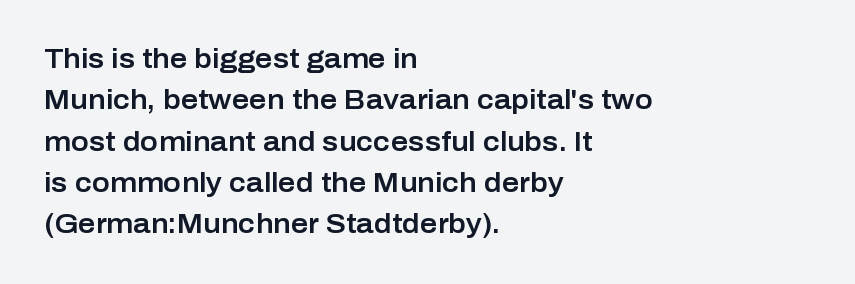
{"italic": "no", "underline": "no", "align": "left", "line_spacing": "normal", "line_spacing_ratio": 1.53, "letter_spacing": "normal", "letter_spacing_em": 0.0, "glyph_px": 27}
